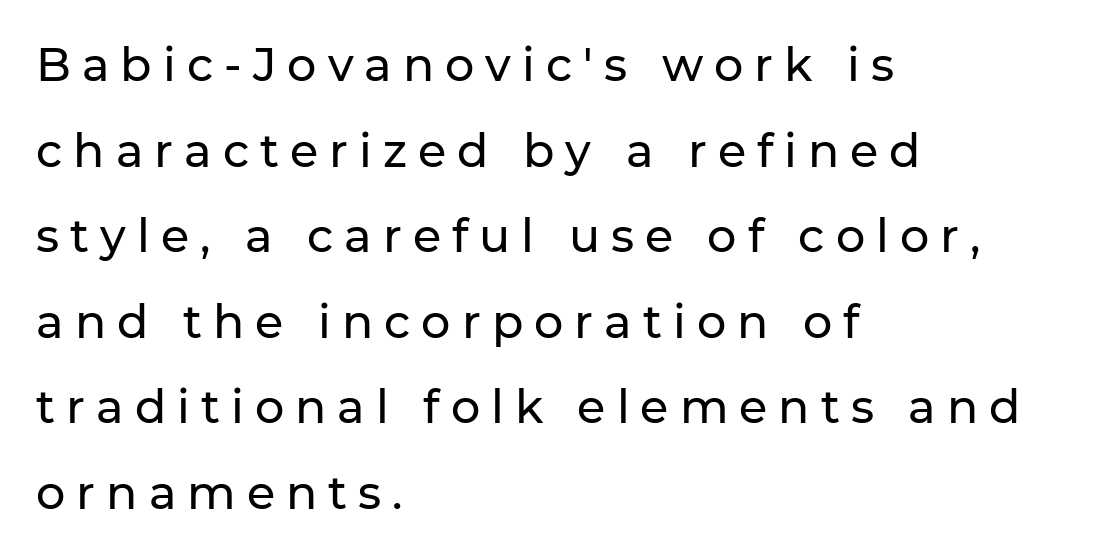
The rendering shows plain stroke endings on the letterforms — a sans-serif design. This rendering uses left alignment, leaving the right contour irregular. No word sits above an underline. The type is letterspaced generously, with wide tracking.
